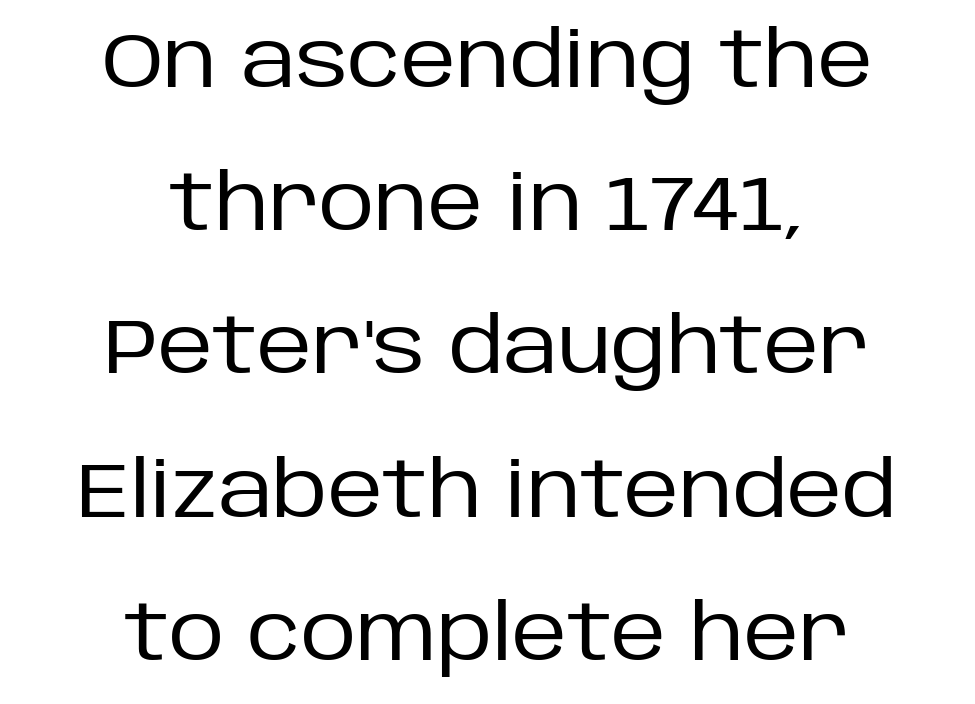
Q: Is the text bold? A: No.
Q: Is the text italic (slanted)? A: No, it is upright.
Q: Is the typeface a serif or a sans-serif typeface? A: Sans-serif.
Q: Is the text underlined? A: No.
Q: How is the paragraph aligned? A: Centered.
Q: Is the spacing between letters normal or unusually wide? A: Normal.
Q: Width (condensed, normal, or wide)? A: Normal.
Q: Stroke contrast? A: Low.
Q: x-height? A: Large.
Q: Monospaced? A: No.
